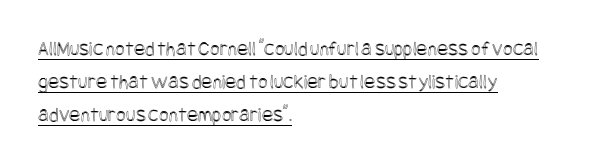
The image shows 21 px text type, upright; set left-aligned, normal line spacing (1.57x), normal letter spacing, underlined.
